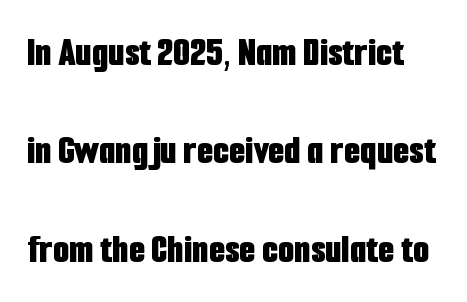
The image shows 42 px bold, condensed sans-serif type, upright; set loose line spacing (2.34x), normal letter spacing, not underlined; low stroke contrast and a medium x-height.
